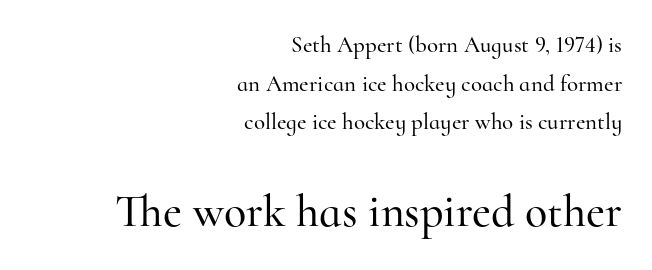
{"serif": "yes", "italic": "no", "width": "normal", "stroke_contrast": "high", "x_height": "small", "monospaced": "no", "underline": "no", "align": "right", "line_spacing": "normal", "line_spacing_ratio": 1.68, "letter_spacing": "normal", "letter_spacing_em": 0.0, "larger_block": "second", "size_ratio": 2.0, "glyph_px": 46}
